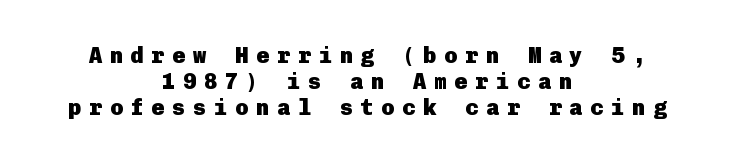
Q: Is the text bold? A: Yes.
Q: Is the text italic (slanted)? A: No, it is upright.
Q: Is the text underlined? A: No.
Q: How is the paragraph aligned? A: Centered.
Q: Is the spacing between letters normal or unusually wide? A: Unusually wide.
